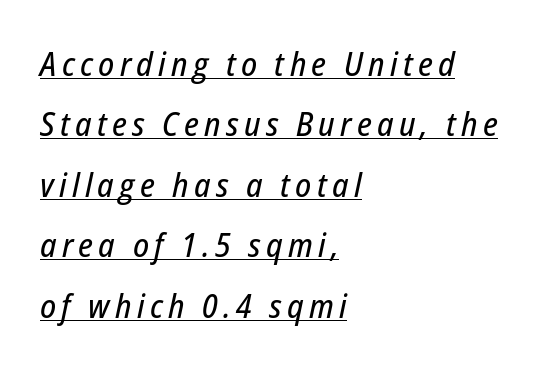
The image shows 33 px condensed type, italic (leaning right); set left-aligned, line spacing 1.83x, underlined; low stroke contrast and a medium x-height.
